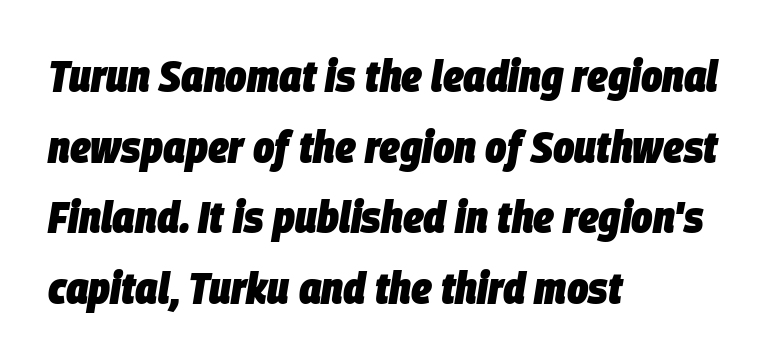
Q: Is the text bold? A: Yes.
Q: Is the text italic (slanted)? A: Yes, it leans right by about 9 degrees.
Q: Is the text underlined? A: No.
Q: How is the paragraph aligned? A: Left-aligned.
Q: Is the spacing between letters normal or unusually wide? A: Normal.
Q: Is the spacing between lines tight, normal or loose? A: Normal.
Q: Width (condensed, normal, or wide)? A: Condensed.
Q: Stroke contrast? A: Low.
Q: x-height? A: Large.
Q: Monospaced? A: No.
